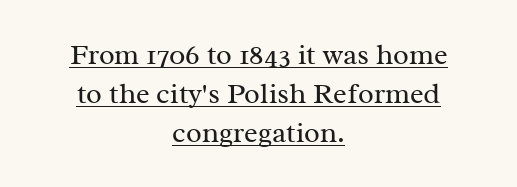
{"serif": "yes", "italic": "no", "bold": "no", "weight": "regular", "width": "normal", "stroke_contrast": "medium", "x_height": "medium", "monospaced": "no", "underline": "yes", "align": "center", "line_spacing": "normal", "line_spacing_ratio": 1.34, "letter_spacing": "normal", "letter_spacing_em": 0.0, "glyph_px": 29}
